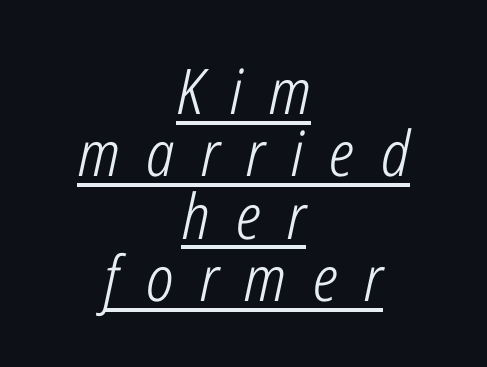
The image shows 63 px light, condensed type, italic (leaning right); set centered, tight line spacing (0.99x), unusually wide letter spacing (+0.42 em), underlined; low stroke contrast and a medium x-height.
